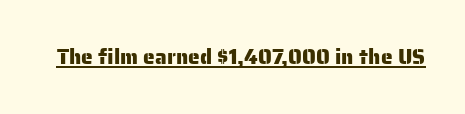
{"italic": "no", "underline": "yes", "letter_spacing": "normal", "letter_spacing_em": 0.0, "glyph_px": 21}
